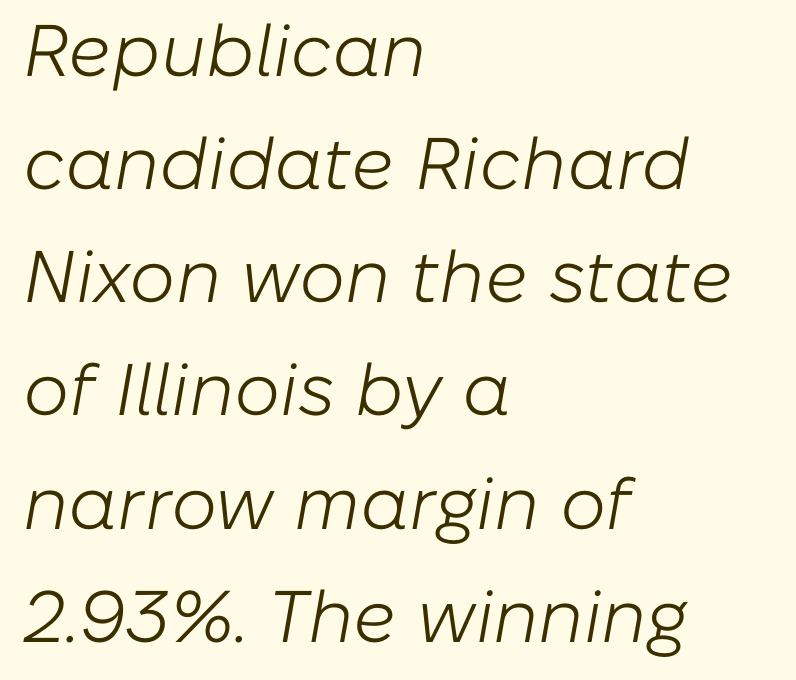
The image shows 73 px light type, italic (leaning right); set left-aligned, normal line spacing (1.55x), normal letter spacing, not underlined; low stroke contrast and a medium x-height.
